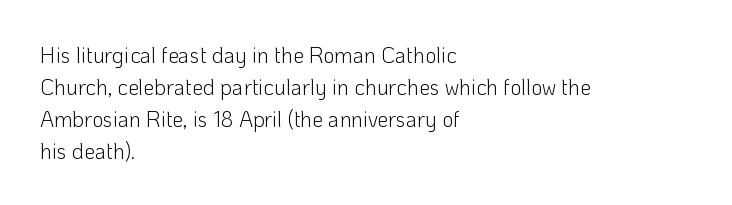
The image shows 22 px text type, upright; set left-aligned, normal line spacing (1.45x), normal letter spacing, not underlined.
